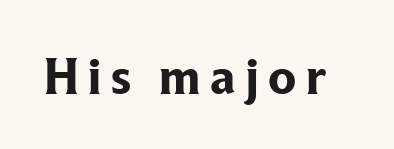
Vertical strokes here are truly vertical. Only glyphs here, with clear space below each row. A typesetter would label this face a serif. Think of a printed novel: that variable character pitch is what you see here. The glyphs have the mass of a bold cut.
